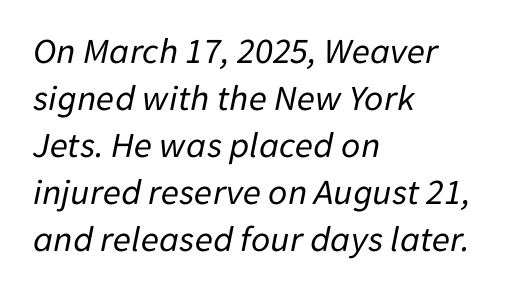
{"italic": "yes", "lean": "right", "slant_degrees": 11, "bold": "no", "weight": "regular", "width": "normal", "stroke_contrast": "low", "x_height": "medium", "monospaced": "no", "underline": "no", "align": "left", "line_spacing": "normal", "line_spacing_ratio": 1.27, "letter_spacing": "normal", "letter_spacing_em": 0.0, "glyph_px": 37}
